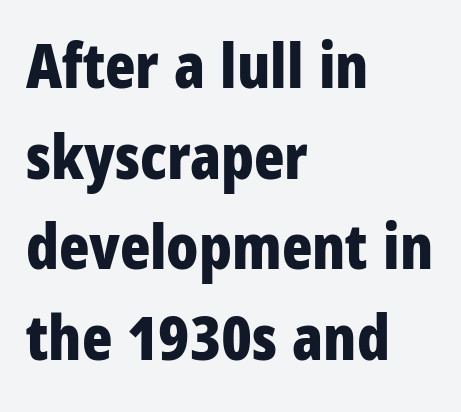
{"serif": "no", "italic": "no", "bold": "yes", "weight": "bold", "width": "condensed", "stroke_contrast": "low", "x_height": "large", "monospaced": "no", "underline": "no", "align": "left", "line_spacing": "normal", "line_spacing_ratio": 1.44, "letter_spacing": "normal", "letter_spacing_em": 0.0, "glyph_px": 63}
